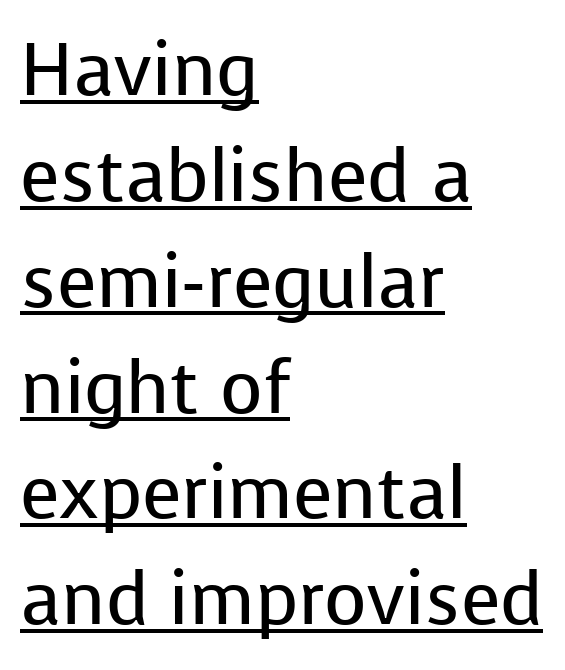
Q: Is the text bold? A: No.
Q: Is the text italic (slanted)? A: No, it is upright.
Q: Is the typeface a serif or a sans-serif typeface? A: Sans-serif.
Q: Is the text underlined? A: Yes.
Q: How is the paragraph aligned? A: Left-aligned.
Q: Is the spacing between letters normal or unusually wide? A: Normal.
Q: Is the spacing between lines tight, normal or loose? A: Normal.
Q: Width (condensed, normal, or wide)? A: Normal.
Q: Stroke contrast? A: Low.
Q: x-height? A: Medium.
Q: Monospaced? A: No.
